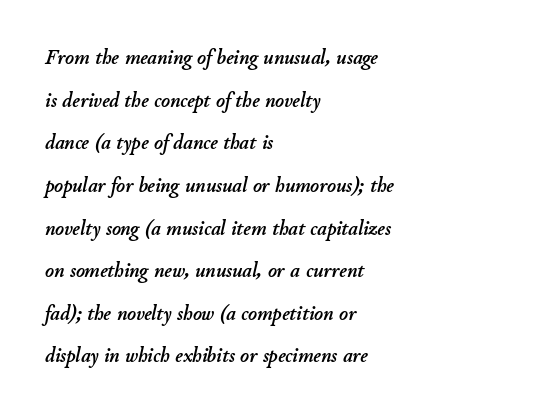
Q: Is the text italic (slanted)? A: Yes, it leans right by about 11 degrees.
Q: Is the text underlined? A: No.
Q: How is the paragraph aligned? A: Left-aligned.
Q: Is the spacing between letters normal or unusually wide? A: Normal.
Q: Is the spacing between lines tight, normal or loose? A: Loose.
